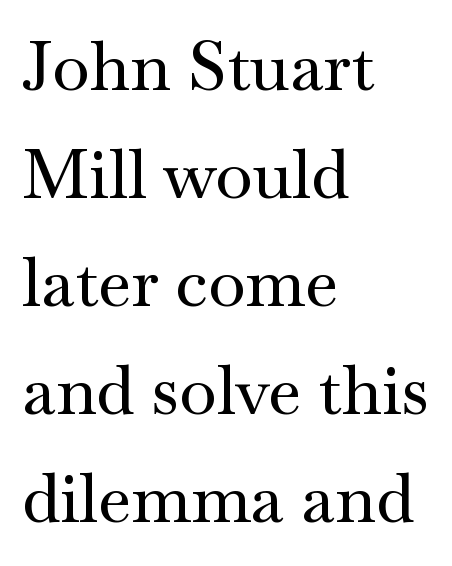
What stands out about the letter spacing? Nothing — it is the standard amount. This sample keeps an unexceptional amount of space between lines. Small tapered or slab feet sit at the stroke ends, so this counts as serif. You could not count columns in this text — the font is proportionally spaced.
